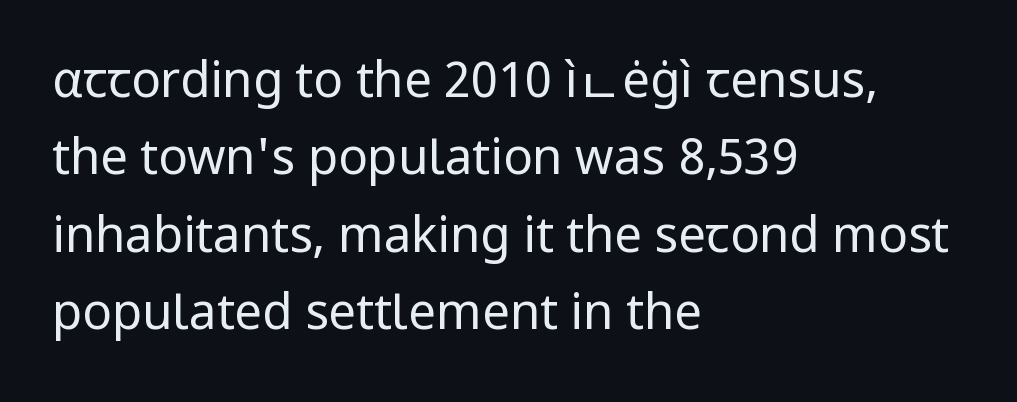
The image shows 49 px regular-weight sans-serif type, upright; set left-aligned, normal line spacing (1.58x), normal letter spacing, not underlined; low stroke contrast and a medium x-height.
